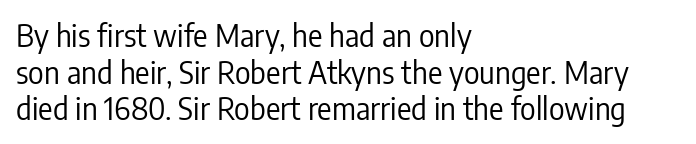
The image shows 30 px regular-weight, condensed sans-serif type, upright; set left-aligned, line spacing 1.22x, normal letter spacing, not underlined; low stroke contrast and a medium x-height.
